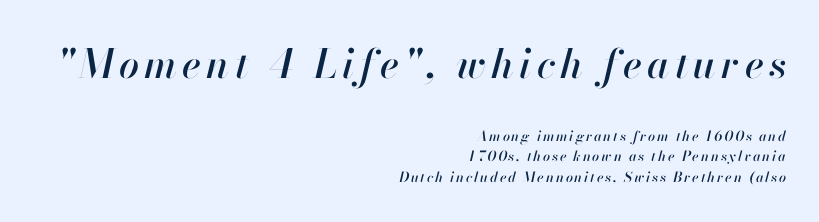
Q: Is the text italic (slanted)? A: Yes, it leans right by about 13 degrees.
Q: Is the text underlined? A: No.
Q: How is the paragraph aligned? A: Right-aligned.
Q: Is the spacing between lines tight, normal or loose? A: Normal.
Q: Which block of text is set in a larger size, the first (top) or the second (bottom)? A: The first (top) one.
Q: Width (condensed, normal, or wide)? A: Normal.
Q: Stroke contrast? A: High.
Q: x-height? A: Small.
Q: Monospaced? A: No.
